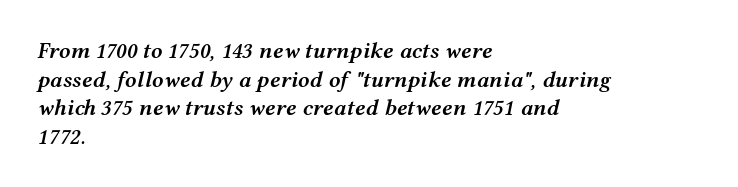
{"italic": "yes", "lean": "right", "slant_degrees": 12, "bold": "semi", "underline": "no", "align": "left", "line_spacing_ratio": 1.24, "letter_spacing": "normal", "letter_spacing_em": 0.0, "glyph_px": 23}
